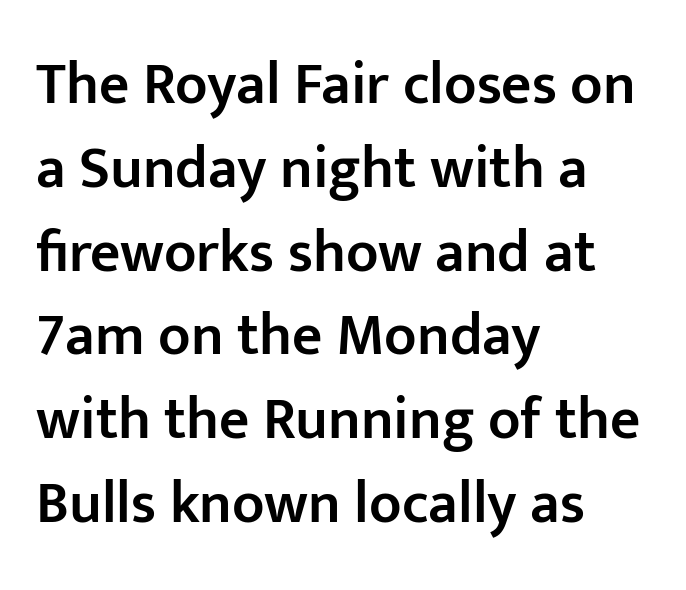
These lines stack with their left ends in a neat column. Emphasis by weight is partial: semibold. Note the varied advance widths — an 'i' is clearly narrower than an 'm'. Tracking value appears to be zero — textbook default spacing.
